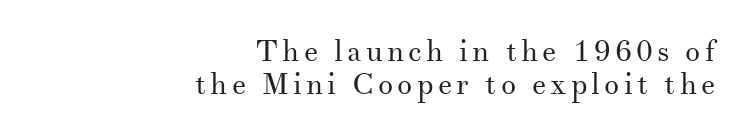
The image shows 30 px regular-weight serif type, upright; set right-aligned, tight line spacing (1.11x), not underlined; medium stroke contrast and a small x-height.
